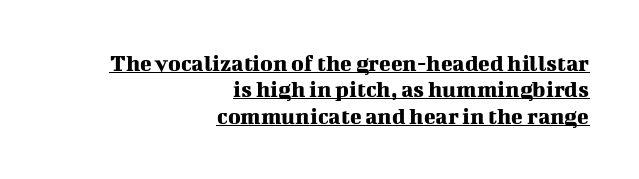
The image shows 24 px text type, upright; set right-aligned, tight line spacing (1.1x), normal letter spacing, underlined.
